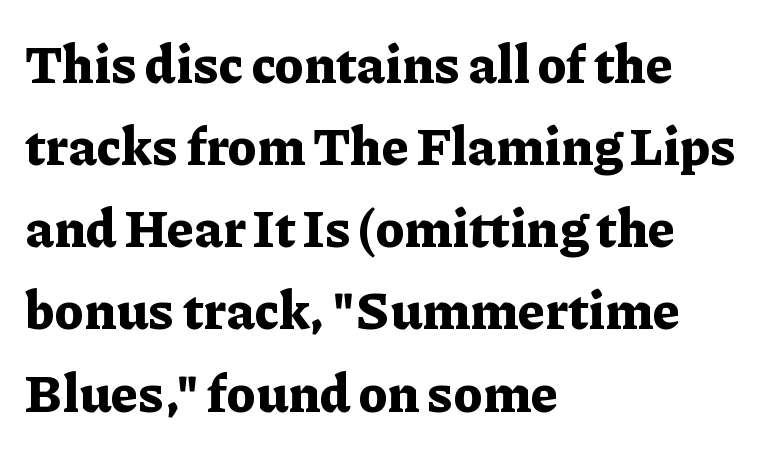
Chunky letters — that's bold for sure. The baseline area is clear. Each new line begins a customary step beneath the previous one. If you drew a line through each stem, it would be perfectly vertical. Think of a printed novel: that variable character pitch is what you see here. Old-style or modern, the face here clearly has serifs.
